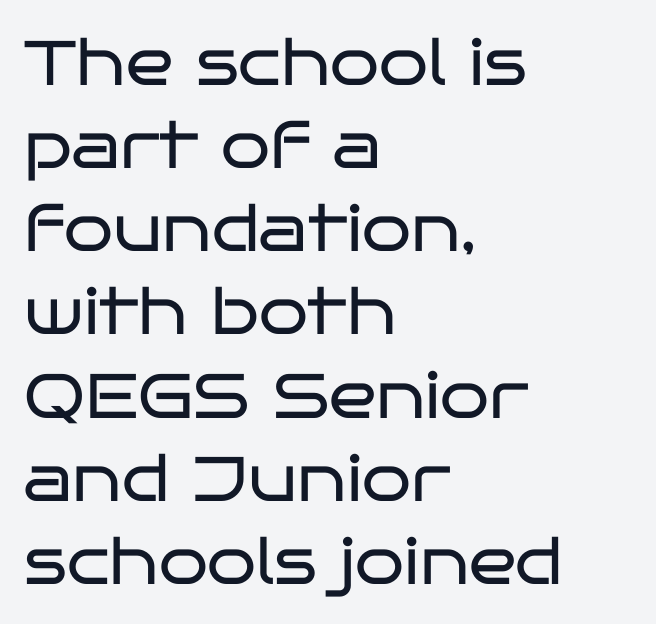
{"serif": "no", "italic": "no", "bold": "no", "weight": "regular", "width": "wide", "stroke_contrast": "low", "x_height": "large", "monospaced": "no", "underline": "no", "align": "left", "line_spacing": "normal", "line_spacing_ratio": 1.32, "letter_spacing": "normal", "letter_spacing_em": 0.0, "glyph_px": 63}
